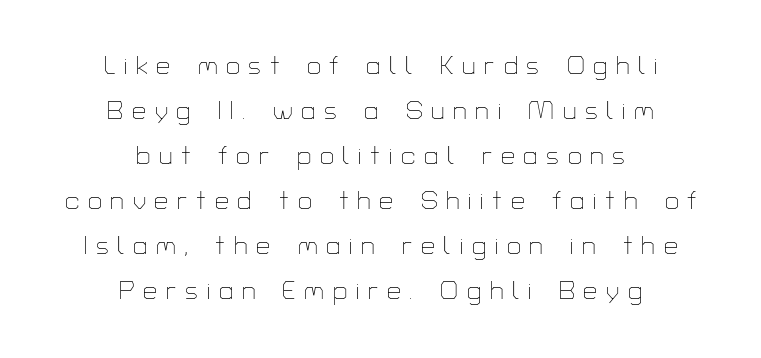
{"italic": "no", "bold": "no", "underline": "no", "align": "center", "line_spacing_ratio": 1.8, "letter_spacing": "wide", "letter_spacing_em": 0.35, "glyph_px": 25}
